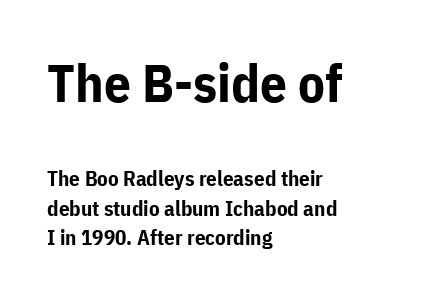
Left-aligned paragraph, ragged on the right. One glance says typical: line gaps are just what's usual. The sample has been set heavy, in full bold. Spacing verdict: proportional, widths tailored to each character. Italic? Not at all — the glyphs are vertical.
